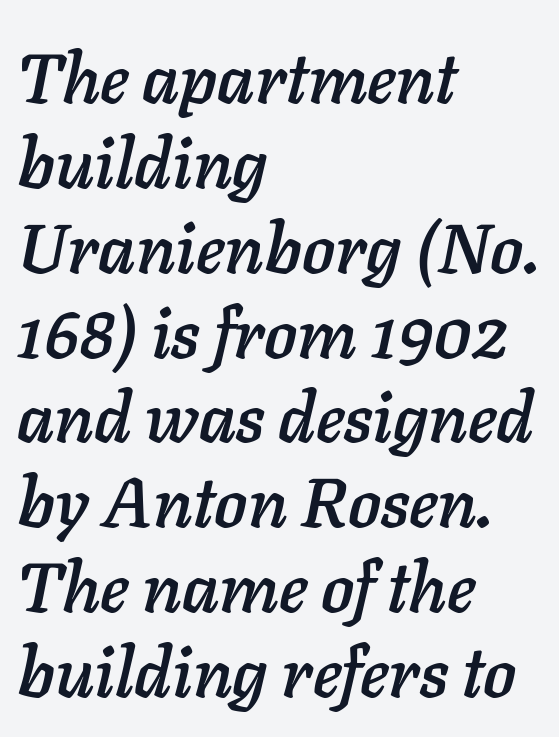
The lines are quadded left. This sample uses plain, unmodified letter spacing. Here the designer chose a conventional face with non-uniform glyph widths. Anything drawn beneath the words? Only blank space. Looking at the ascenders, they clearly lean.
